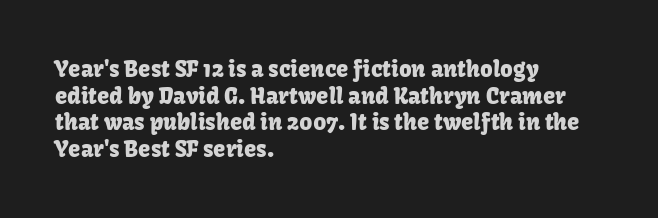
A student would call this left alignment; a typographer would say flush left, rag right. Nobody touched the tracking dial on this one. Tall strokes in this sample are plumb rather than angled. Descenders are the only things crossing below the line.
